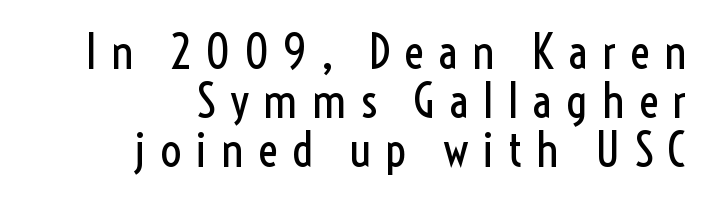
{"serif": "no", "italic": "no", "bold": "no", "weight": "regular", "width": "condensed", "x_height": "medium", "monospaced": "no", "underline": "no", "align": "right", "line_spacing": "tight", "line_spacing_ratio": 1.02, "letter_spacing": "wide", "letter_spacing_em": 0.28, "glyph_px": 48}
